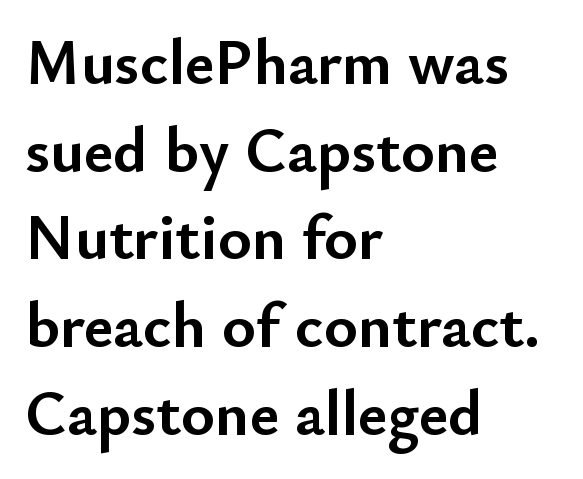
Summary of weight: heavy, a full bold. One-word summary of the alignment: left. The rendering uses natural spacing where letterforms have individual widths. Nothing unusual about the tracking: characters are spaced as the font intends.
